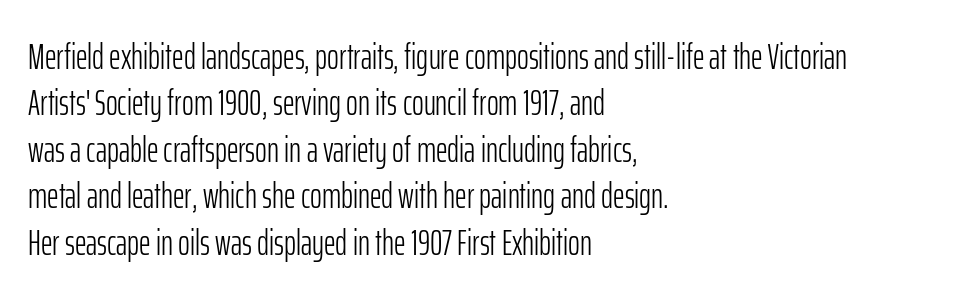
Q: Is the text bold? A: No.
Q: Is the text italic (slanted)? A: No, it is upright.
Q: Is the typeface a serif or a sans-serif typeface? A: Sans-serif.
Q: Is the text underlined? A: No.
Q: How is the paragraph aligned? A: Left-aligned.
Q: Is the spacing between letters normal or unusually wide? A: Normal.
Q: Is the spacing between lines tight, normal or loose? A: Normal.
Q: Width (condensed, normal, or wide)? A: Condensed.
Q: Stroke contrast? A: Low.
Q: x-height? A: Medium.
Q: Monospaced? A: No.
